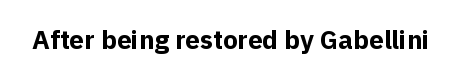
Only glyphs here, with clear space below each row. Rendered with straight, roman letterforms. The glyphs have the mass of a bold cut. Observe the ordinary spacing: letters are neighbours, not strangers.
